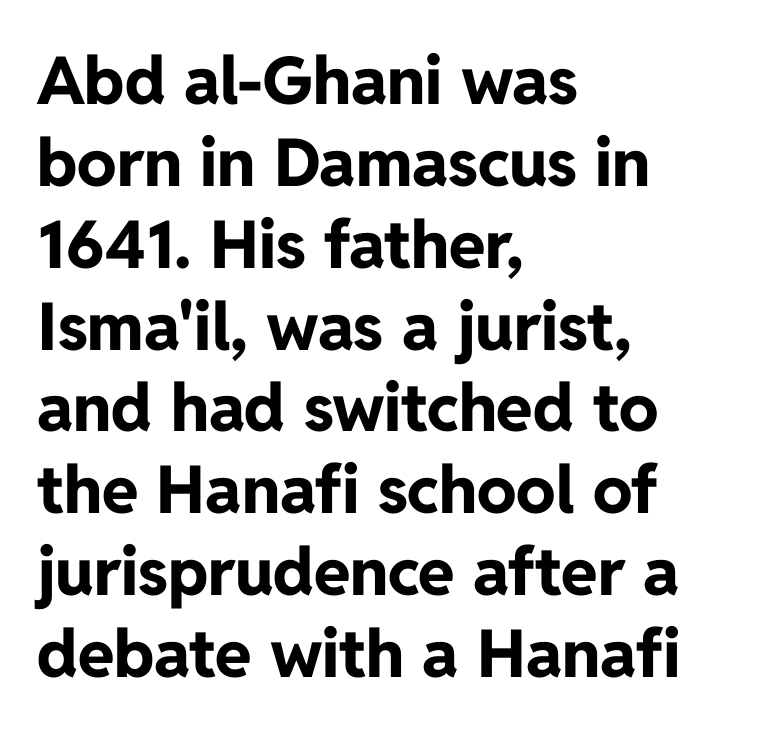
The image shows 66 px bold sans-serif type, upright; set left-aligned, line spacing 1.24x, normal letter spacing, not underlined; low stroke contrast and a medium x-height.
